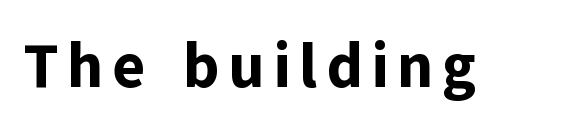
The image shows 62 px bold sans-serif type, upright; set not underlined; low stroke contrast and a medium x-height.
